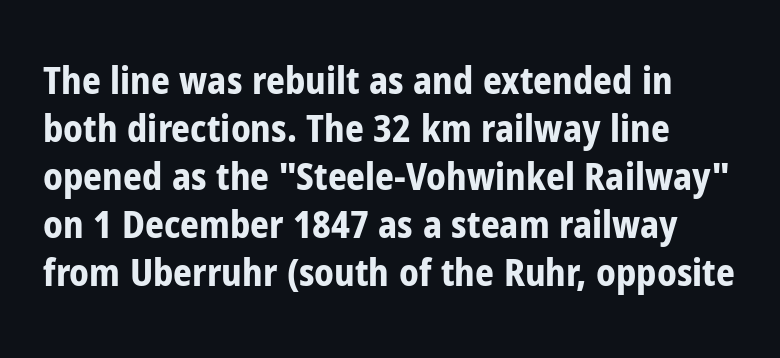
The image shows 37 px bold, condensed sans-serif type, upright; set normal line spacing (1.3x), normal letter spacing, not underlined; low stroke contrast and a medium x-height.
